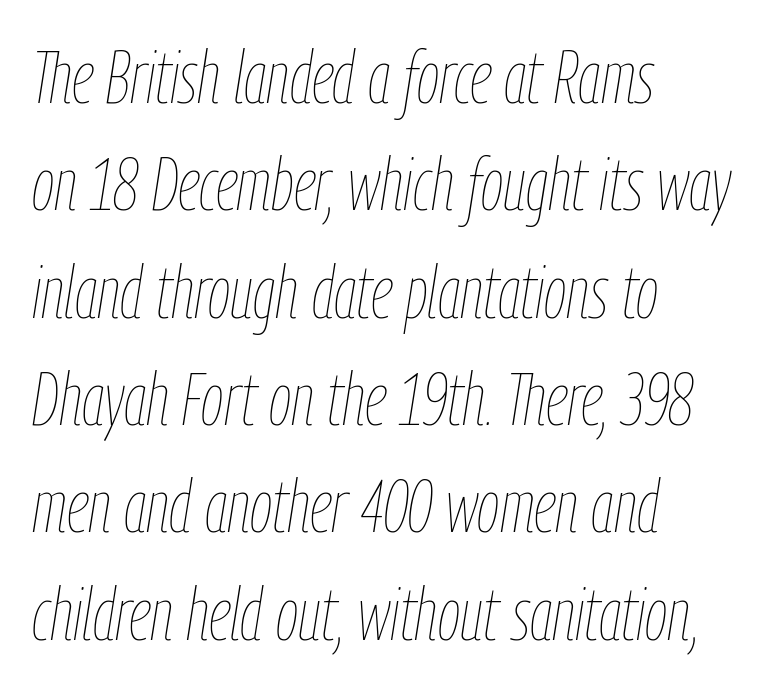
Leading: standard. These lines are rendered in a variable-pitch font. This is oblique type, the kind used for emphasis or titles. These lines are set flush left with a ragged right edge.
